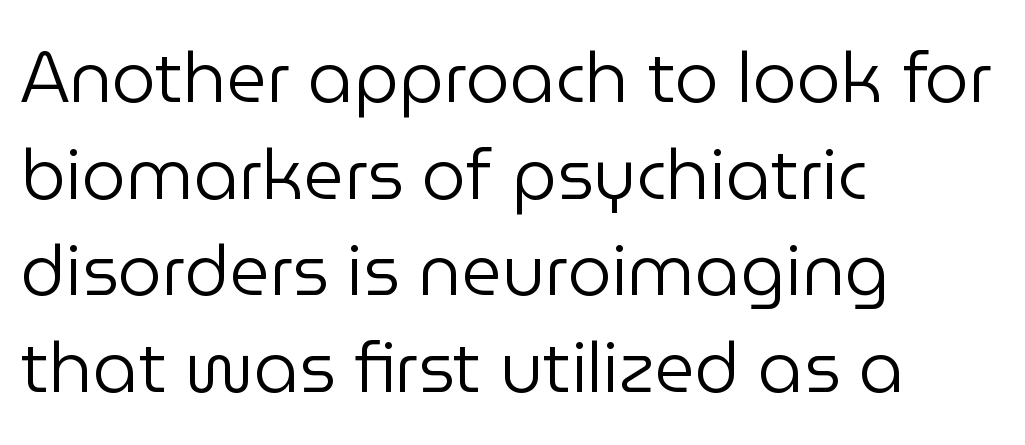
Q: Is the text bold? A: No.
Q: Is the text italic (slanted)? A: No, it is upright.
Q: Is the typeface a serif or a sans-serif typeface? A: Sans-serif.
Q: Is the text underlined? A: No.
Q: How is the paragraph aligned? A: Left-aligned.
Q: Is the spacing between letters normal or unusually wide? A: Normal.
Q: Is the spacing between lines tight, normal or loose? A: Normal.
Q: Width (condensed, normal, or wide)? A: Normal.
Q: Stroke contrast? A: Low.
Q: x-height? A: Medium.
Q: Monospaced? A: No.
